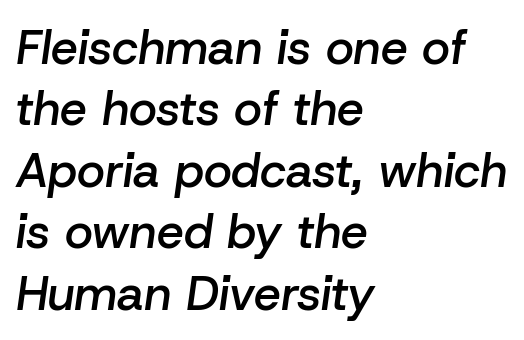
{"italic": "yes", "lean": "right", "slant_degrees": 8, "bold": "semi", "weight": "semibold", "width": "normal", "stroke_contrast": "low", "x_height": "medium", "monospaced": "no", "underline": "no", "align": "left", "line_spacing": "normal", "line_spacing_ratio": 1.28, "letter_spacing": "normal", "letter_spacing_em": 0.0, "glyph_px": 48}
